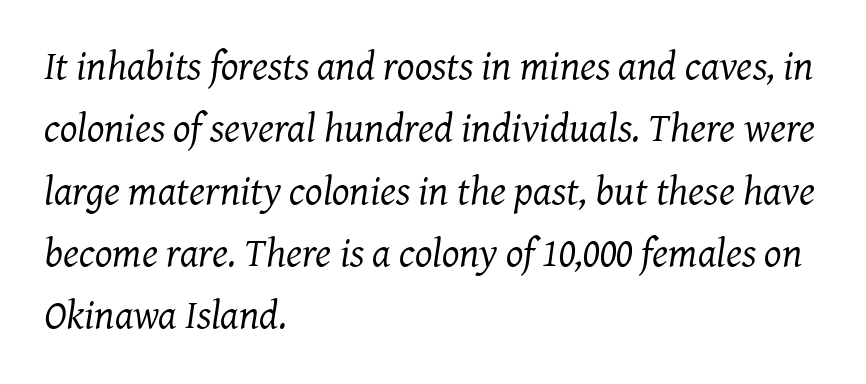
Q: Is the text bold? A: No.
Q: Is the text italic (slanted)? A: Yes, it leans right by about 7 degrees.
Q: Is the typeface a serif or a sans-serif typeface? A: Serif.
Q: Is the text underlined? A: No.
Q: How is the paragraph aligned? A: Left-aligned.
Q: Is the spacing between letters normal or unusually wide? A: Normal.
Q: Is the spacing between lines tight, normal or loose? A: Normal.
Q: Width (condensed, normal, or wide)? A: Normal.
Q: Stroke contrast? A: Medium.
Q: x-height? A: Medium.
Q: Monospaced? A: No.
